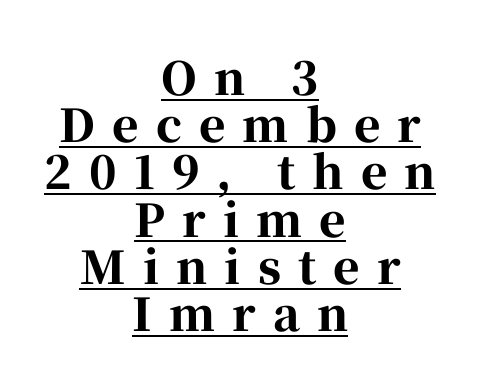
The image shows 45 px bold serif type, upright; set centered, tight line spacing (1.05x), unusually wide letter spacing (+0.38 em), underlined; high stroke contrast and a medium x-height.
